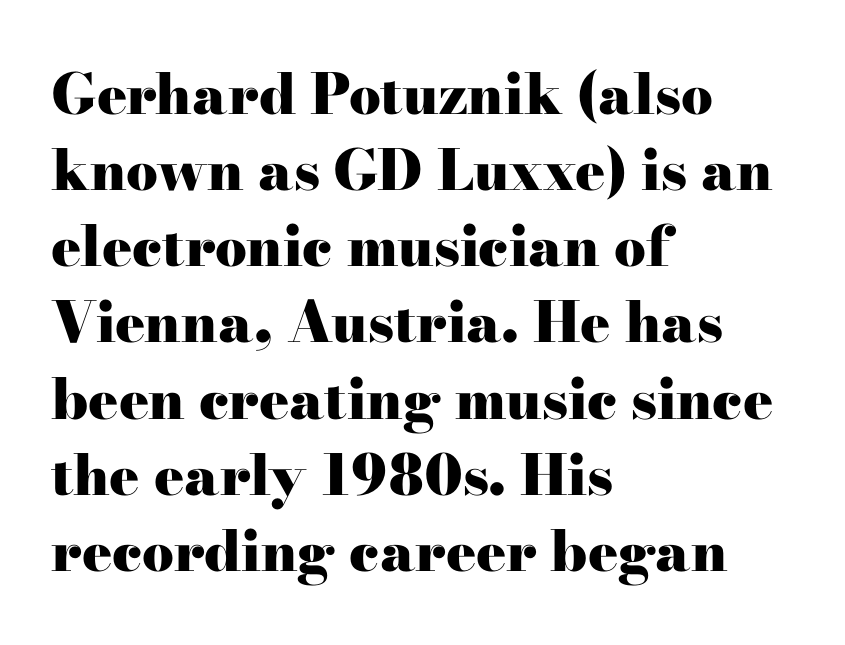
The image shows 56 px heavy, wide serif type, upright; set left-aligned, normal line spacing (1.36x), normal letter spacing, not underlined; high stroke contrast and a small x-height.
